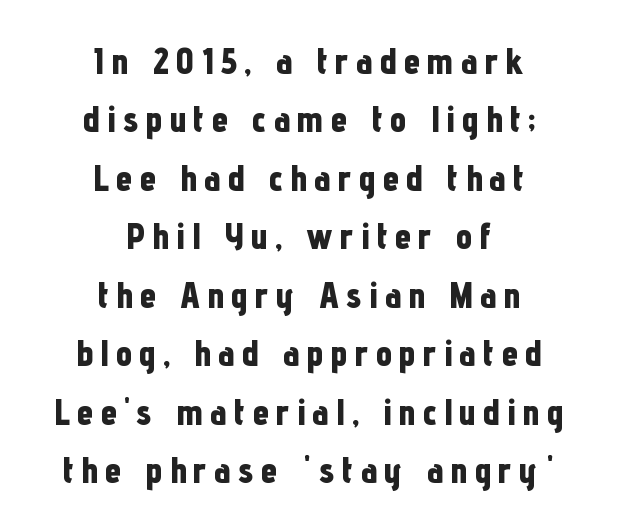
Q: Is the text bold? A: Yes.
Q: Is the text italic (slanted)? A: No, it is upright.
Q: Is the typeface a serif or a sans-serif typeface? A: Sans-serif.
Q: Is the text underlined? A: No.
Q: How is the paragraph aligned? A: Centered.
Q: Is the spacing between lines tight, normal or loose? A: Normal.
Q: Width (condensed, normal, or wide)? A: Condensed.
Q: Stroke contrast? A: Low.
Q: x-height? A: Medium.
Q: Monospaced? A: No.
